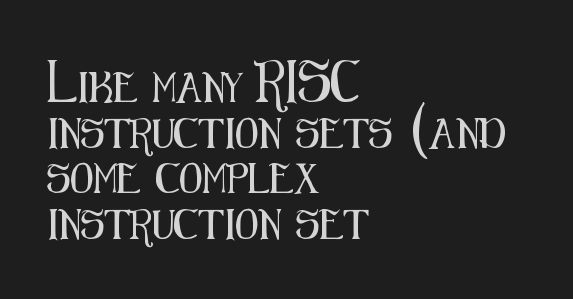
The image shows 30 px condensed type, upright; set left-aligned, normal line spacing (1.52x), normal letter spacing, not underlined; medium stroke contrast and a medium x-height.
